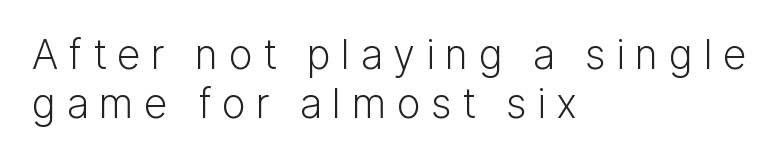
{"serif": "no", "italic": "no", "bold": "no", "weight": "light", "width": "normal", "stroke_contrast": "low", "x_height": "medium", "monospaced": "no", "underline": "no", "align": "left", "line_spacing_ratio": 1.2, "letter_spacing": "wide", "letter_spacing_em": 0.25, "glyph_px": 41}
